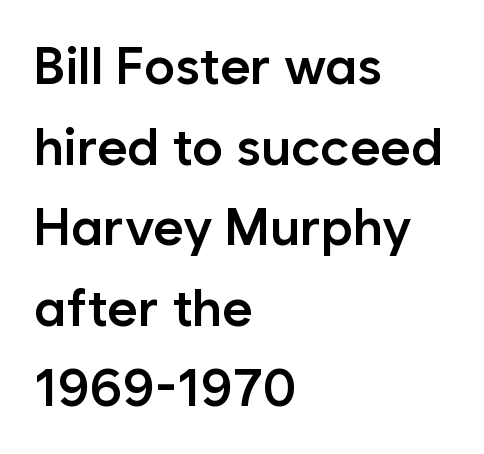
Q: Is the text bold? A: Semi-bold.
Q: Is the text italic (slanted)? A: No, it is upright.
Q: Is the typeface a serif or a sans-serif typeface? A: Sans-serif.
Q: Is the text underlined? A: No.
Q: How is the paragraph aligned? A: Left-aligned.
Q: Is the spacing between letters normal or unusually wide? A: Normal.
Q: Is the spacing between lines tight, normal or loose? A: Normal.
Q: Width (condensed, normal, or wide)? A: Normal.
Q: Stroke contrast? A: Low.
Q: x-height? A: Medium.
Q: Monospaced? A: No.
